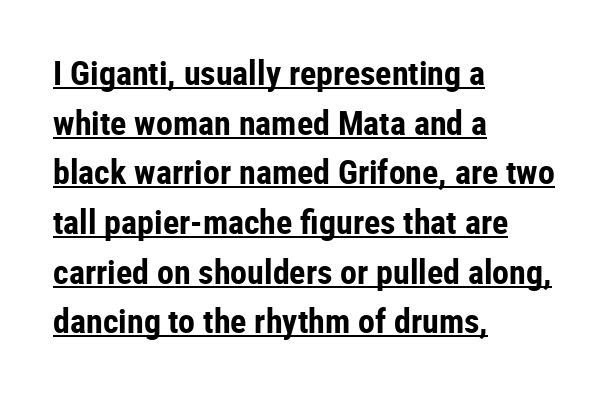
{"serif": "no", "italic": "no", "bold": "yes", "weight": "bold", "width": "condensed", "stroke_contrast": "low", "x_height": "medium", "monospaced": "no", "underline": "yes", "align": "left", "line_spacing": "normal", "line_spacing_ratio": 1.46, "letter_spacing": "normal", "letter_spacing_em": 0.0, "glyph_px": 34}
